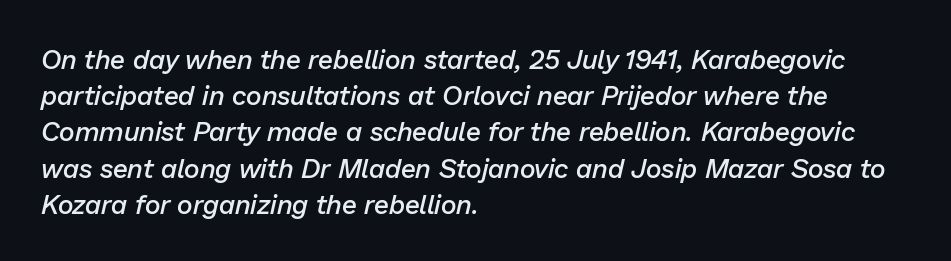
{"italic": "yes", "lean": "right", "slant_degrees": 13, "bold": "semi", "underline": "no", "align": "left", "line_spacing": "normal", "line_spacing_ratio": 1.34, "letter_spacing": "normal", "letter_spacing_em": 0.0, "glyph_px": 27}
